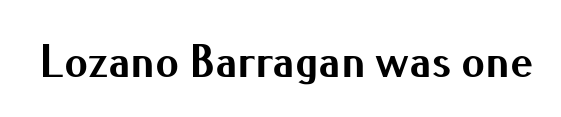
The image shows 47 px bold sans-serif type, upright; set normal letter spacing, not underlined; medium stroke contrast and a small x-height.
